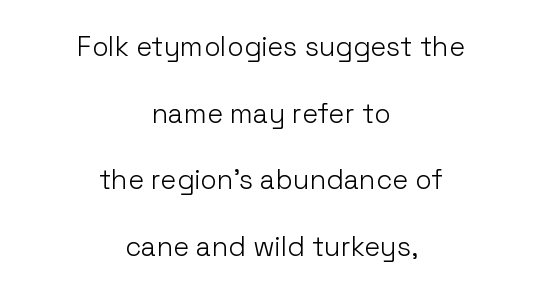
{"italic": "no", "bold": "no", "underline": "no", "align": "center", "line_spacing": "loose", "line_spacing_ratio": 2.47, "letter_spacing": "normal", "letter_spacing_em": 0.0, "glyph_px": 27}
